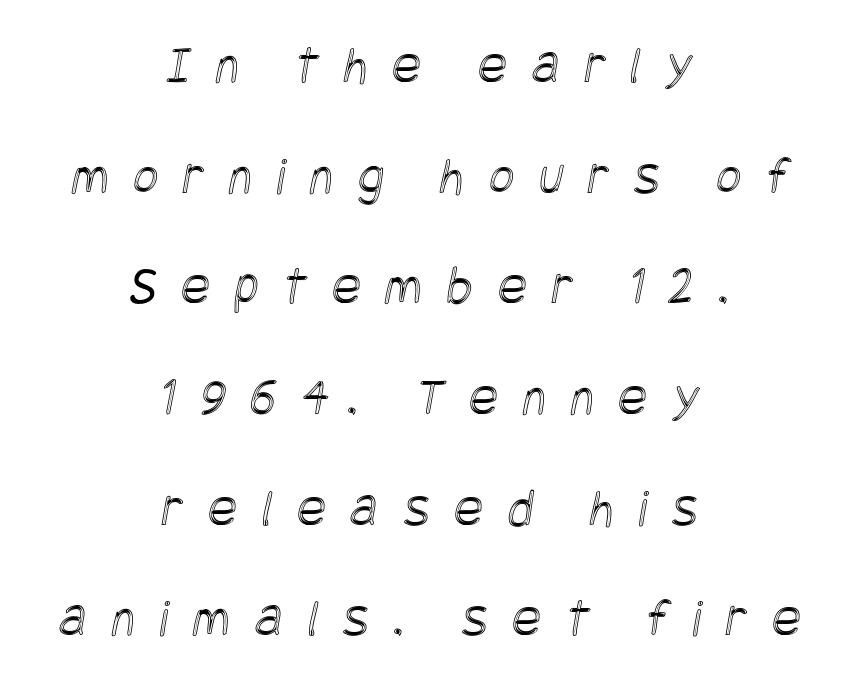
{"width": "condensed", "x_height": "large", "underline": "no", "align": "center", "line_spacing": "loose", "line_spacing_ratio": 2.05, "letter_spacing": "wide", "letter_spacing_em": 0.46, "glyph_px": 54}
